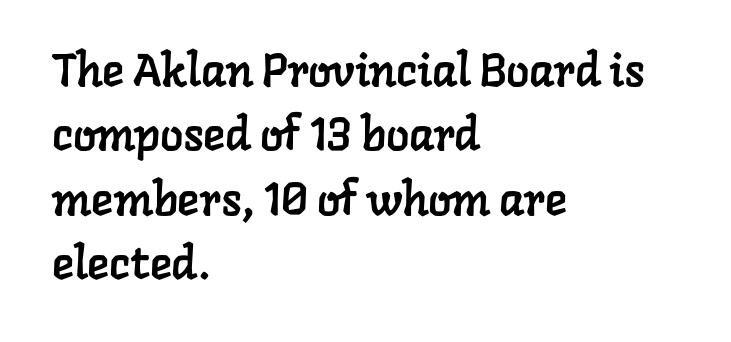
Q: Is the typeface a serif or a sans-serif typeface? A: Serif.
Q: Is the text underlined? A: No.
Q: How is the paragraph aligned? A: Left-aligned.
Q: Is the spacing between letters normal or unusually wide? A: Normal.
Q: Is the spacing between lines tight, normal or loose? A: Normal.
Q: Width (condensed, normal, or wide)? A: Normal.
Q: Stroke contrast? A: Low.
Q: x-height? A: Medium.
Q: Monospaced? A: No.
